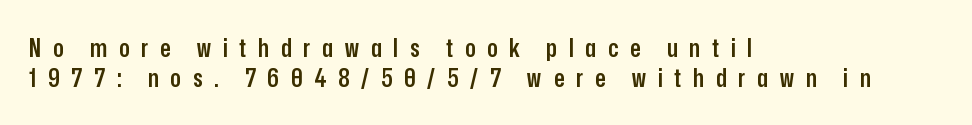
{"italic": "no", "bold": "semi", "underline": "no", "align": "left", "line_spacing_ratio": 1.22, "letter_spacing": "wide", "letter_spacing_em": 0.46, "glyph_px": 25}
